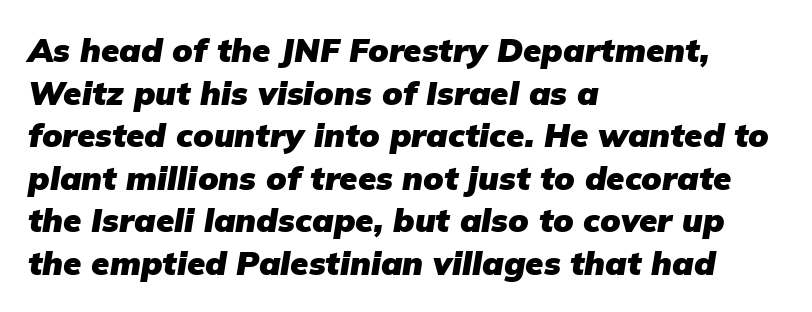
Descenders hang freely into open space. Normally led — the rows are evenly, conventionally spaced. Letter spacing: default. Spacing verdict: proportional, widths tailored to each character. In CSS terms this would be text-align: left. Looking at the ascenders, they clearly lean.
